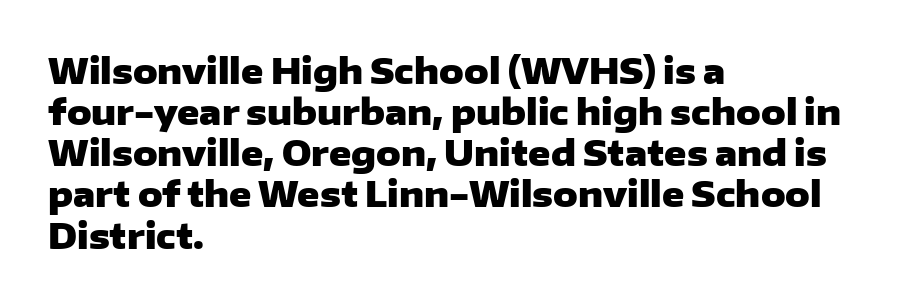
{"serif": "no", "italic": "no", "bold": "yes", "weight": "heavy", "width": "wide", "stroke_contrast": "low", "x_height": "medium", "monospaced": "no", "underline": "no", "align": "left", "line_spacing_ratio": 1.21, "letter_spacing": "normal", "letter_spacing_em": 0.0, "glyph_px": 34}
